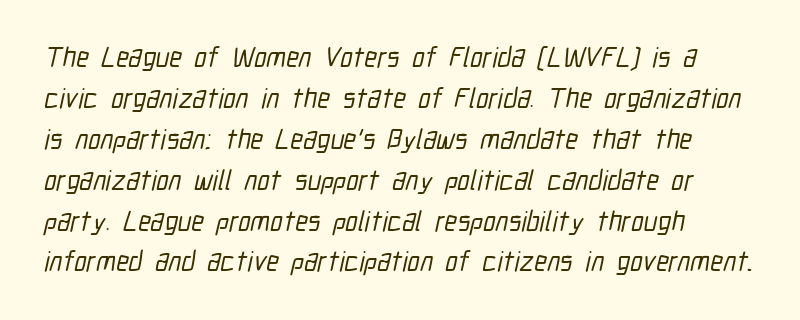
The image shows 28 px condensed sans-serif type; set left-aligned, normal line spacing (1.46x), normal letter spacing, not underlined; low stroke contrast and a medium x-height.
